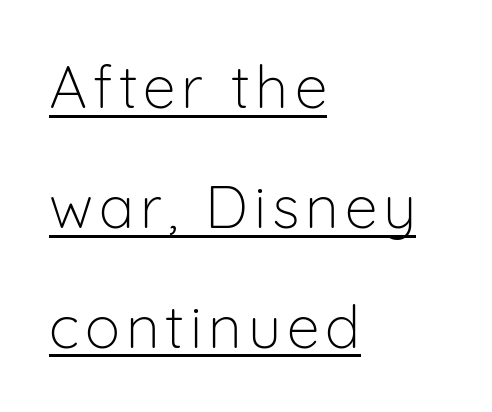
The image shows 59 px light sans-serif type, upright; set left-aligned, loose line spacing (2.03x), underlined; low stroke contrast and a medium x-height.
